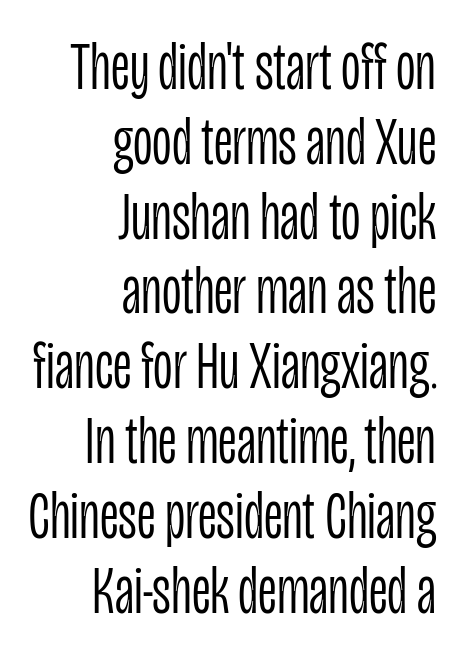
The image shows 68 px light, condensed sans-serif type, upright; set right-aligned, tight line spacing (1.1x), normal letter spacing, not underlined; low stroke contrast and a large x-height.
